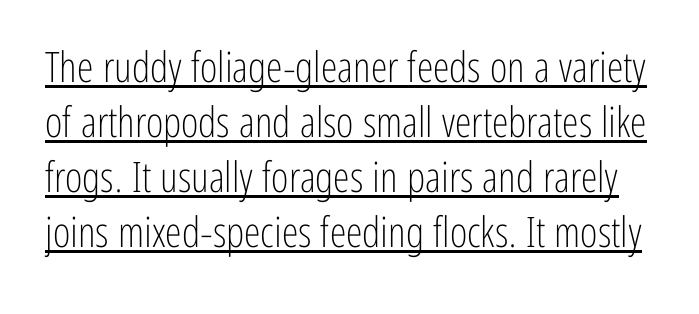
Q: Is the text bold? A: No.
Q: Is the text italic (slanted)? A: No, it is upright.
Q: Is the typeface a serif or a sans-serif typeface? A: Sans-serif.
Q: Is the text underlined? A: Yes.
Q: Is the spacing between letters normal or unusually wide? A: Normal.
Q: Is the spacing between lines tight, normal or loose? A: Normal.
Q: Width (condensed, normal, or wide)? A: Condensed.
Q: Stroke contrast? A: Low.
Q: x-height? A: Medium.
Q: Monospaced? A: No.
